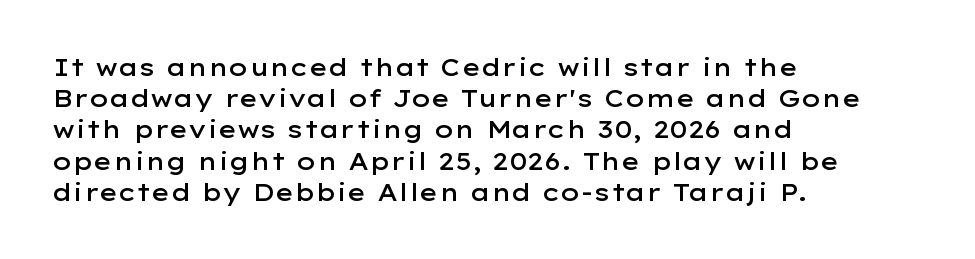
{"italic": "no", "bold": "semi", "underline": "no", "align": "left", "line_spacing": "normal", "line_spacing_ratio": 1.3, "letter_spacing": "normal", "letter_spacing_em": 0.0, "glyph_px": 24}
